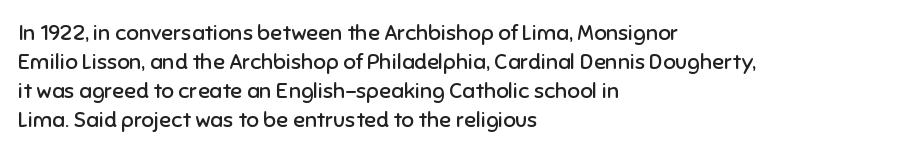
{"italic": "no", "bold": "no", "underline": "no", "align": "left", "line_spacing": "normal", "line_spacing_ratio": 1.32, "letter_spacing": "normal", "letter_spacing_em": 0.0, "glyph_px": 22}
